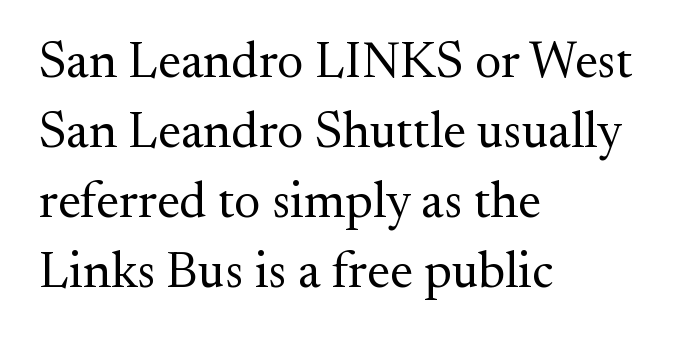
Regarding serifs, this sample has them. The passage shown is not underscored anywhere. Do the characters align in a grid? No, the font is proportional. A quiet, ordinary-to-light weight characterises the typeface. Tracking here is standard; glyphs follow each other at the usual distance. Notice how descenders clear the ascenders below comfortably — that's standard leading.
